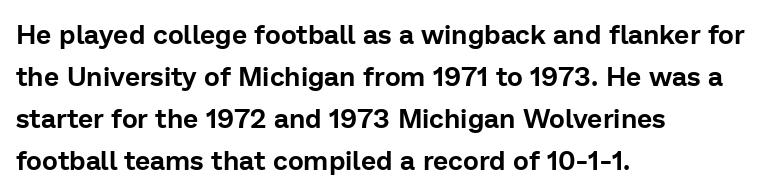
{"italic": "no", "underline": "no", "align": "left", "line_spacing": "normal", "line_spacing_ratio": 1.55, "letter_spacing": "normal", "letter_spacing_em": 0.0, "glyph_px": 27}
